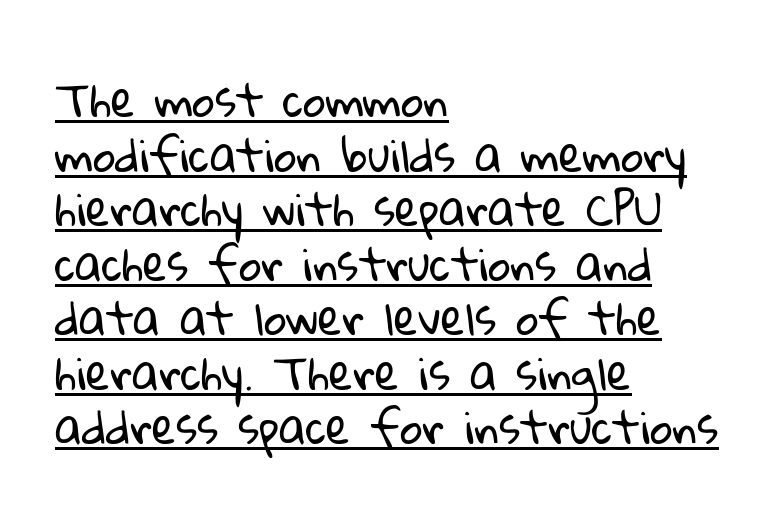
The image shows 44 px regular-weight sans-serif type; set left-aligned, line spacing 1.24x, normal letter spacing, underlined; low stroke contrast and a medium x-height.
